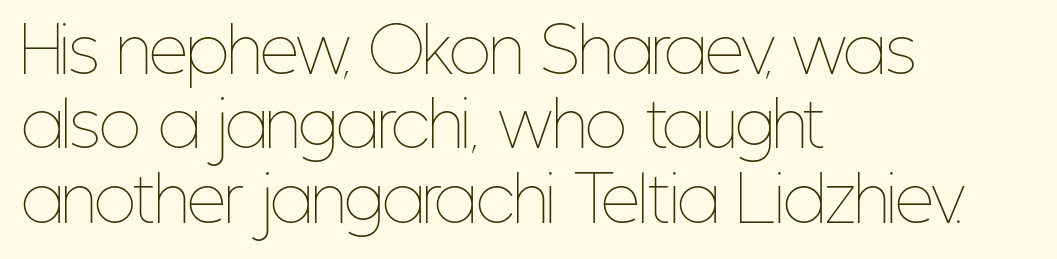
The image shows 61 px thin, condensed type, upright; set left-aligned, line spacing 1.22x, normal letter spacing, not underlined; low stroke contrast and a medium x-height.
